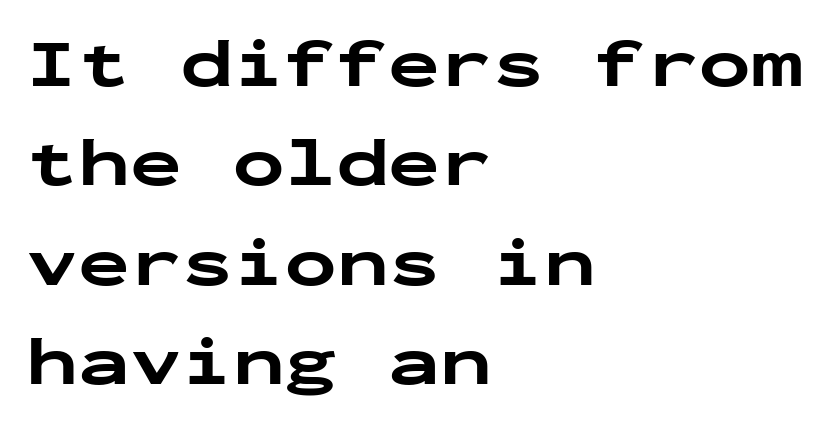
In terms of weight, the rendering is a true, heavy bold. Unlike a traditional serif, this face leaves its strokes unadorned. The lettering holds an erect, upright posture throughout. A clean baseline with only descenders dipping below it. Think of a typewriter: that constant character pitch is what you see here.
